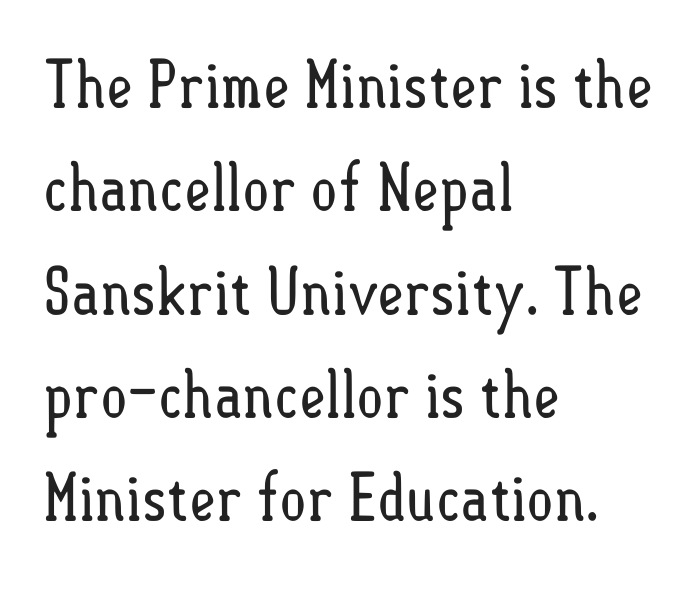
Is there much room between lines? A standard amount, neither cramped nor airy. The foot of each line stays bare and open. The weight tops out at a normal text grade. Does extra space separate the letters? No, they use regular spacing. Looks like regular typesetting: each glyph gets only the width it needs. Every character sits straight up, as roman type does.
